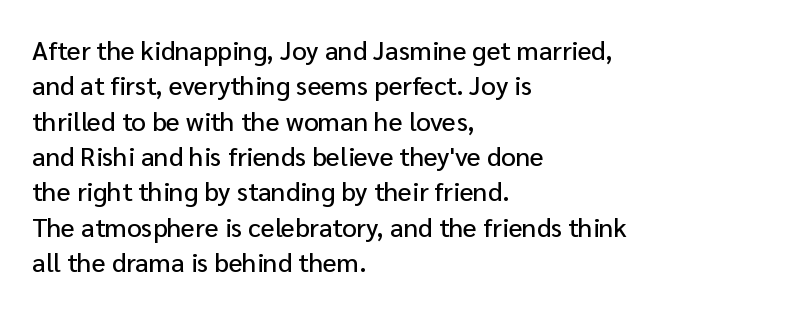
The image shows 26 px text type, upright; set left-aligned, normal line spacing (1.36x), normal letter spacing, not underlined.
